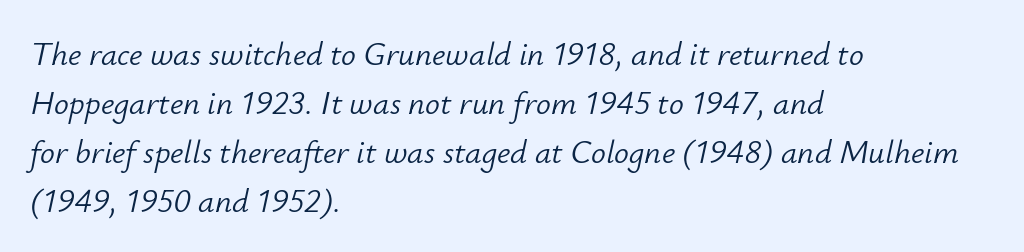
{"italic": "yes", "lean": "right", "slant_degrees": 12, "bold": "no", "weight": "light", "width": "normal", "stroke_contrast": "low", "x_height": "small", "monospaced": "no", "underline": "no", "align": "left", "line_spacing": "normal", "line_spacing_ratio": 1.48, "letter_spacing": "normal", "letter_spacing_em": 0.0, "glyph_px": 33}
